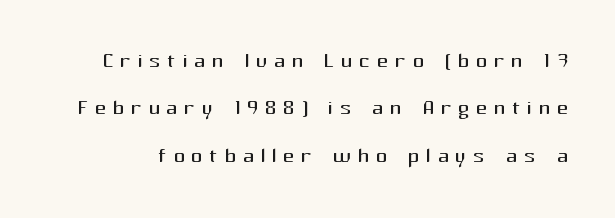
{"serif": "no", "italic": "no", "bold": "no", "weight": "regular", "width": "normal", "stroke_contrast": "medium", "x_height": "medium", "monospaced": "no", "underline": "no", "line_spacing": "normal", "line_spacing_ratio": 1.69, "letter_spacing": "wide", "letter_spacing_em": 0.23, "glyph_px": 28}
